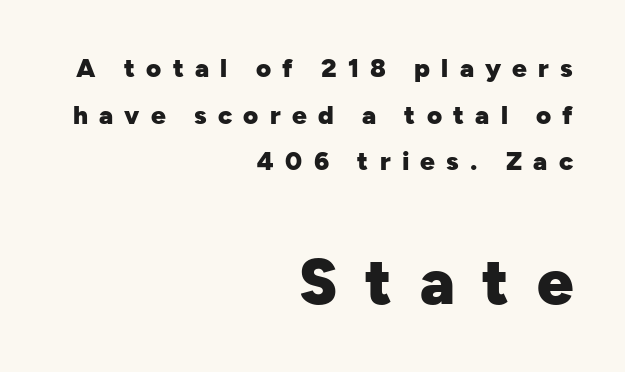
{"serif": "no", "italic": "no", "bold": "yes", "weight": "heavy", "width": "normal", "stroke_contrast": "low", "x_height": "medium", "monospaced": "no", "underline": "no", "align": "right", "line_spacing_ratio": 1.79, "letter_spacing": "wide", "letter_spacing_em": 0.43, "larger_block": "second", "size_ratio": 2.46, "glyph_px": 64}
